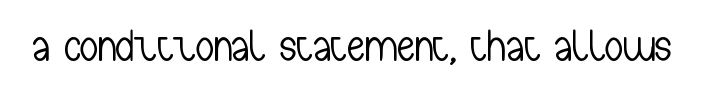
The passage shown has conventional tracking throughout. If you drew a line through each stem, it would be perfectly vertical. Weight: not bold — regular or lighter. Typographically, this falls in the sans-serif category. Underline: absent.
